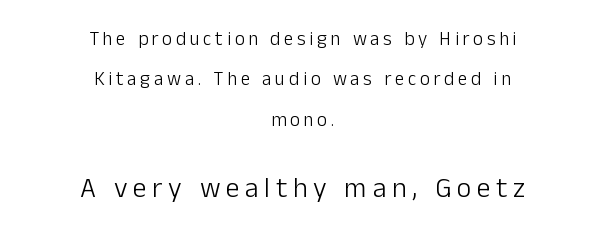
The image shows 28 px light sans-serif type, upright; set centered, loose line spacing (2.12x), unusually wide letter spacing (+0.2 em), not underlined; the second (bottom) block is 1.47x larger; low stroke contrast and a medium x-height.
